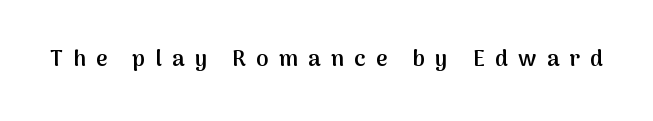
The type is letterspaced generously, with wide tracking. Each row of text sits above clean, open space. Weight check: semibold — heavier than regular, not quite bold. Quick note: not italic, upright.
